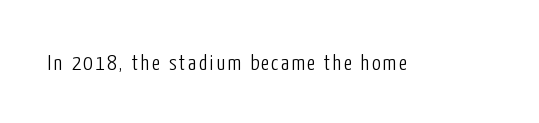
{"italic": "no", "bold": "no", "underline": "no", "glyph_px": 22}
